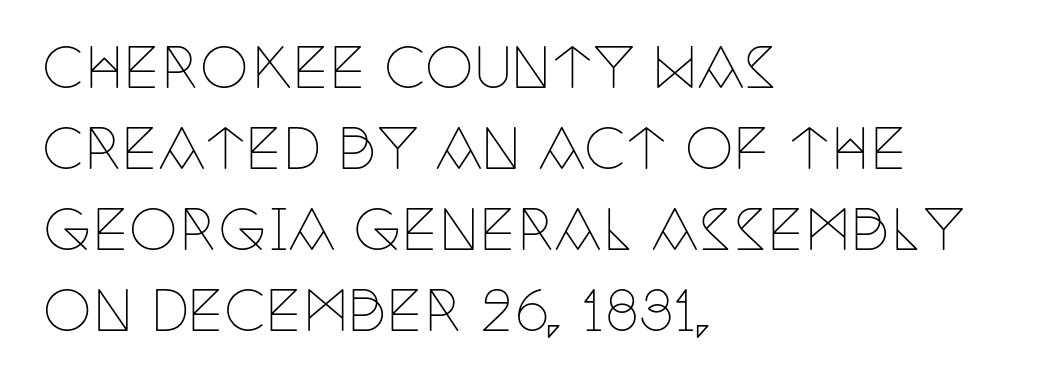
Short and long lines alike share a common starting point at left. This is roman type, the default non-slanted kind. Small tapered or slab feet sit at the stroke ends, so this counts as serif. Whoever set this chose a conventional vertical rhythm. Each stroke keeps to a modest, everyday thickness or less. The letters advance in unequal steps, a hallmark of proportional type.
